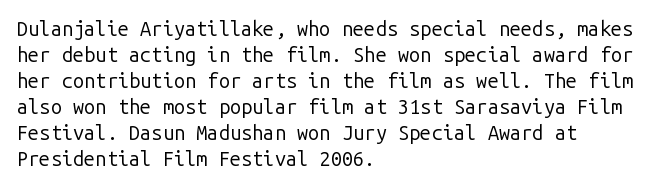
{"italic": "no", "bold": "no", "underline": "no", "align": "left", "line_spacing": "normal", "line_spacing_ratio": 1.3, "letter_spacing": "normal", "letter_spacing_em": 0.0, "glyph_px": 20}
